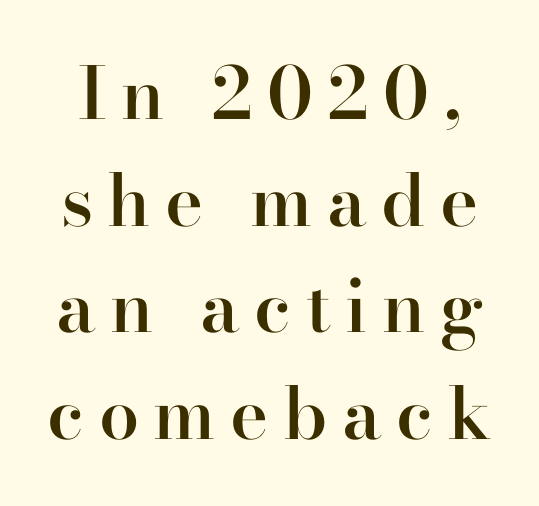
{"serif": "yes", "italic": "no", "bold": "semi", "weight": "semibold", "width": "normal", "stroke_contrast": "high", "x_height": "small", "monospaced": "no", "underline": "no", "line_spacing": "normal", "line_spacing_ratio": 1.48, "letter_spacing": "wide", "letter_spacing_em": 0.2, "glyph_px": 72}
